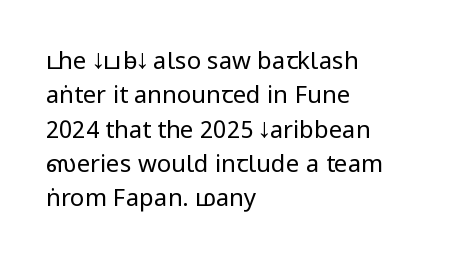
Vertical stems look standard width or narrower in stroke. Default kerning and tracking; the words read as compact shapes. These lines are set flush left with a ragged right edge. The baseline area is clear.
